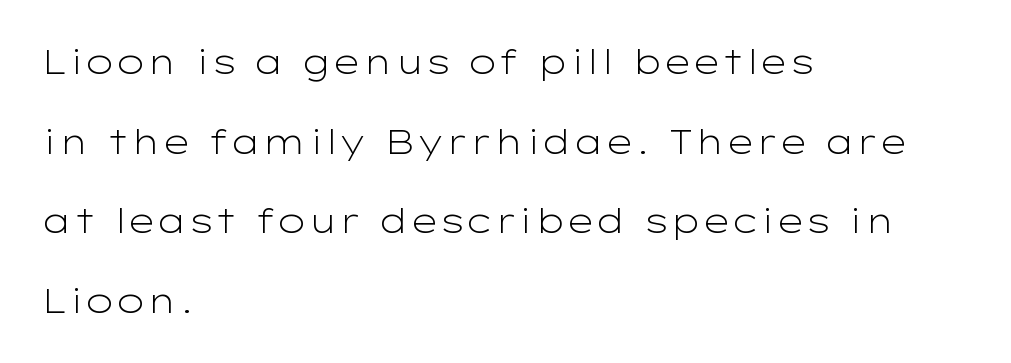
The image shows 33 px light, wide sans-serif type, upright; set left-aligned, loose line spacing (2.41x), normal letter spacing, not underlined; low stroke contrast and a medium x-height.
